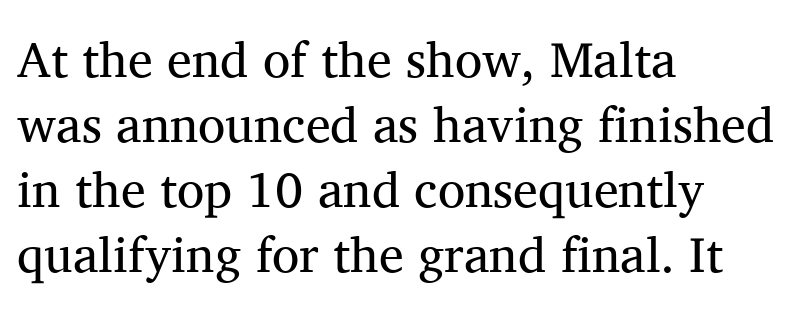
Here the glyphs are tracked normally, forming tight word shapes. Casual observation: everything's shoved over to the left. Rule under the text: the space is simply empty. The letters look calm and open, with moderate or lighter stems.
